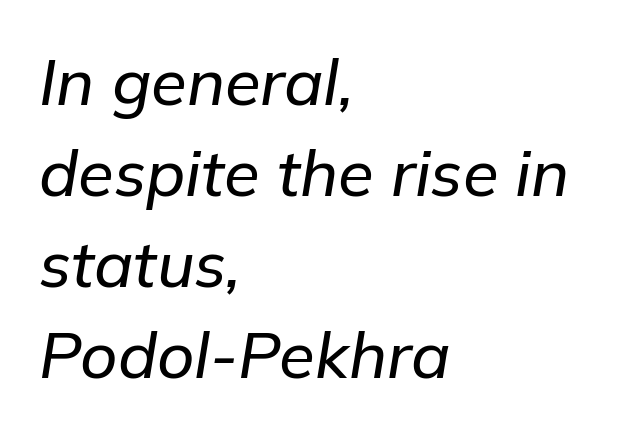
Each row of text sits above clean, open space. Does the leading feel generous? No, just average. Reading down the block, your eye returns to a fixed left position each line. Note the varied advance widths — an 'i' is clearly narrower than an 'm'. Each word holds together tightly as a unit, with standard inter-letter gaps. Yep, that's italic — everything's leaning.
